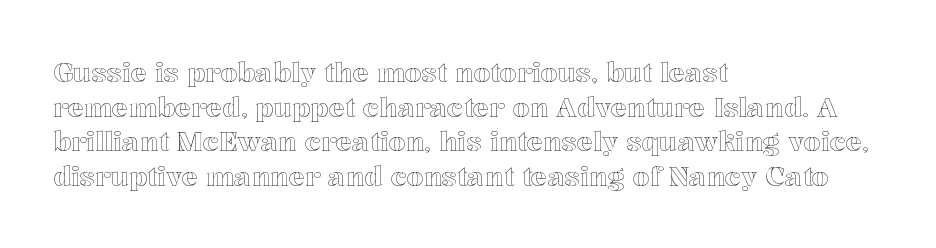
Q: Is the text italic (slanted)? A: No, it is upright.
Q: Is the text underlined? A: No.
Q: How is the paragraph aligned? A: Left-aligned.
Q: Is the spacing between letters normal or unusually wide? A: Normal.
Q: Is the spacing between lines tight, normal or loose? A: Normal.
